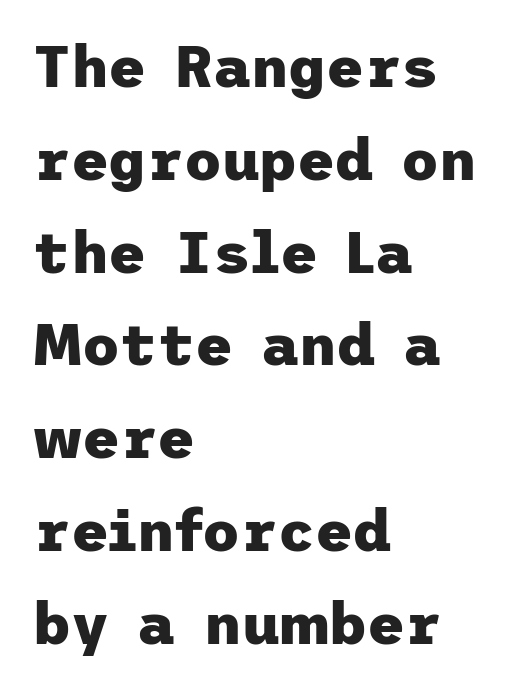
Q: Is the text bold? A: Yes.
Q: Is the text italic (slanted)? A: No, it is upright.
Q: Is the typeface a serif or a sans-serif typeface? A: Sans-serif.
Q: Is the text underlined? A: No.
Q: How is the paragraph aligned? A: Left-aligned.
Q: Is the spacing between letters normal or unusually wide? A: Normal.
Q: Is the spacing between lines tight, normal or loose? A: Normal.
Q: Width (condensed, normal, or wide)? A: Normal.
Q: Stroke contrast? A: Low.
Q: x-height? A: Medium.
